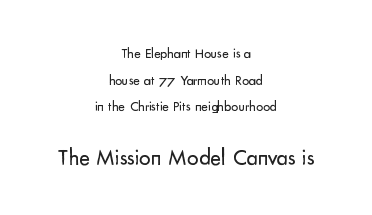
The image shows 23 px text type, upright; set centered, loose line spacing (1.91x), normal letter spacing, not underlined; the second (bottom) block is 1.64x larger.
